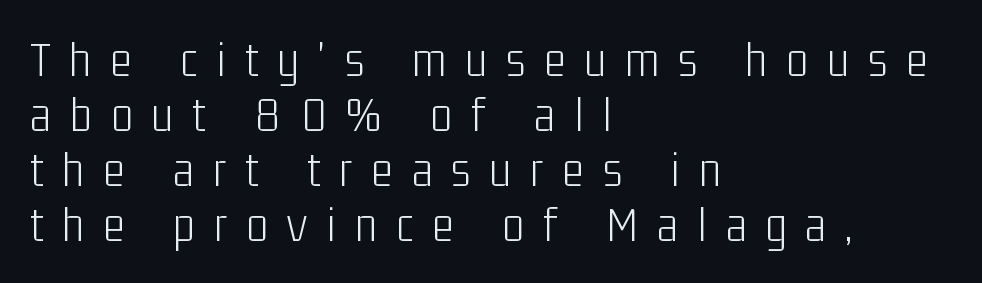
Q: Is the text bold? A: No.
Q: Is the text italic (slanted)? A: No, it is upright.
Q: Is the typeface a serif or a sans-serif typeface? A: Sans-serif.
Q: Is the text underlined? A: No.
Q: How is the paragraph aligned? A: Left-aligned.
Q: Is the spacing between letters normal or unusually wide? A: Unusually wide.
Q: Is the spacing between lines tight, normal or loose? A: Tight.
Q: Width (condensed, normal, or wide)? A: Condensed.
Q: Stroke contrast? A: Low.
Q: x-height? A: Medium.
Q: Monospaced? A: No.
